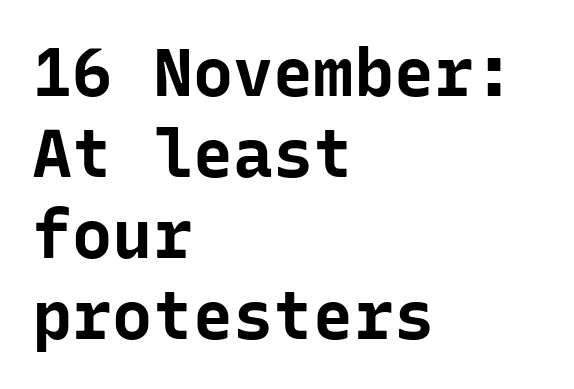
The image shows 67 px bold sans-serif type, upright, monospaced; set left-aligned, line spacing 1.21x, normal letter spacing, not underlined; low stroke contrast and a medium x-height.
